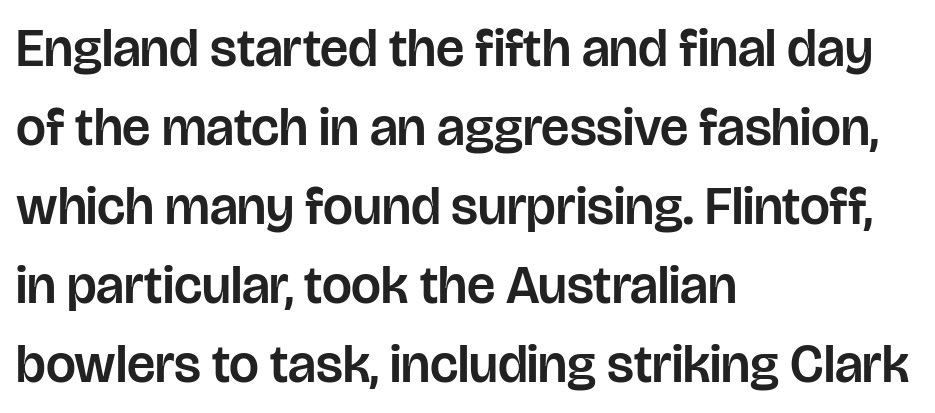
Is there much room between lines? A standard amount, neither cramped nor airy. Check under the words: just untouched page. In terms of posture, this sample is upright. Do the characters align in a grid? No, the font is proportional. Regarding serifs, this sample does without them. The typesetter chose a ragged-right arrangement here.
